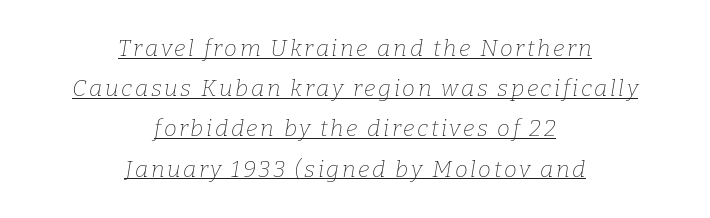
The image shows 23 px text type, italic (leaning right); set centered, line spacing 1.75x, underlined.
